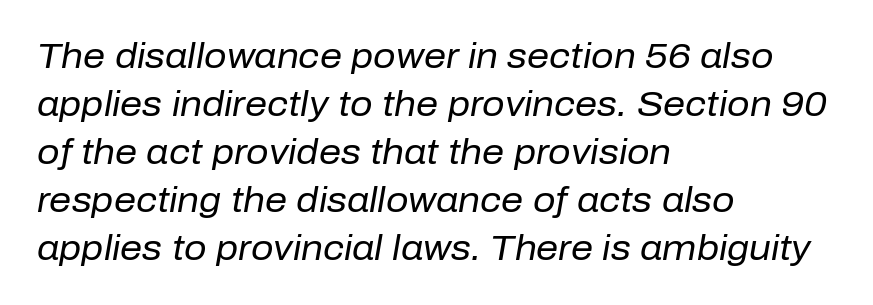
{"italic": "yes", "lean": "right", "slant_degrees": 10, "bold": "no", "weight": "regular", "width": "normal", "stroke_contrast": "low", "x_height": "medium", "monospaced": "no", "underline": "no", "align": "left", "line_spacing": "normal", "line_spacing_ratio": 1.37, "letter_spacing": "normal", "letter_spacing_em": 0.0, "glyph_px": 35}
